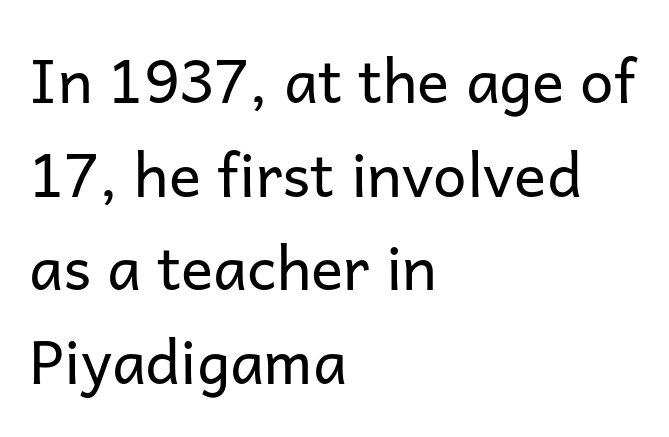
The image shows 60 px regular-weight sans-serif type, upright; set left-aligned, normal line spacing (1.56x), normal letter spacing, not underlined; low stroke contrast and a medium x-height.
